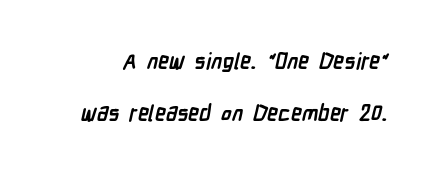
The image shows 22 px bold type; set loose line spacing (2.35x), normal letter spacing, not underlined.
